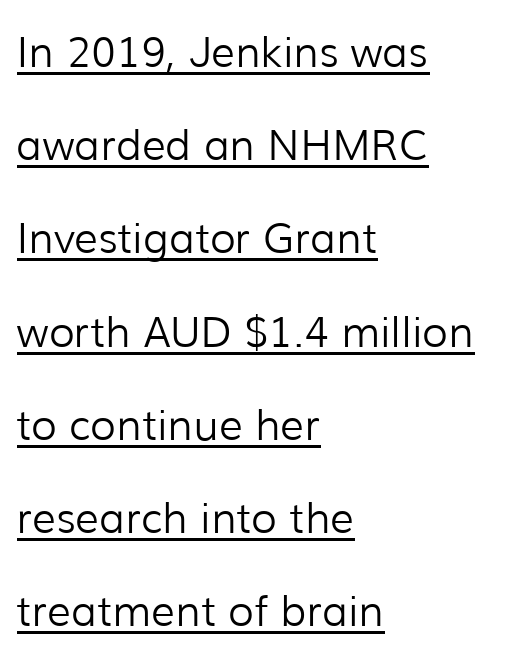
The image shows 42 px light sans-serif type, upright; set left-aligned, loose line spacing (2.22x), normal letter spacing, underlined; low stroke contrast and a medium x-height.
